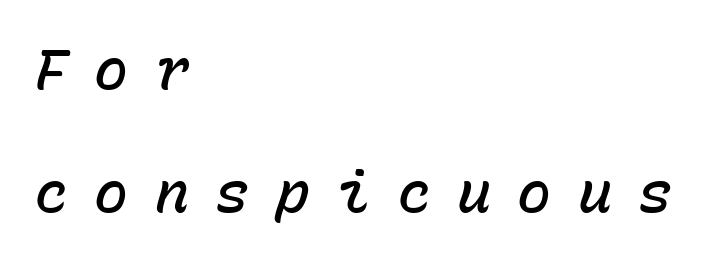
Q: Is the text bold? A: Semi-bold.
Q: Is the text italic (slanted)? A: Yes, it leans right by about 15 degrees.
Q: Is the text underlined? A: No.
Q: How is the paragraph aligned? A: Left-aligned.
Q: Is the spacing between letters normal or unusually wide? A: Unusually wide.
Q: Is the spacing between lines tight, normal or loose? A: Loose.
Q: Width (condensed, normal, or wide)? A: Normal.
Q: Stroke contrast? A: Low.
Q: x-height? A: Medium.
Q: Monospaced? A: Yes.
